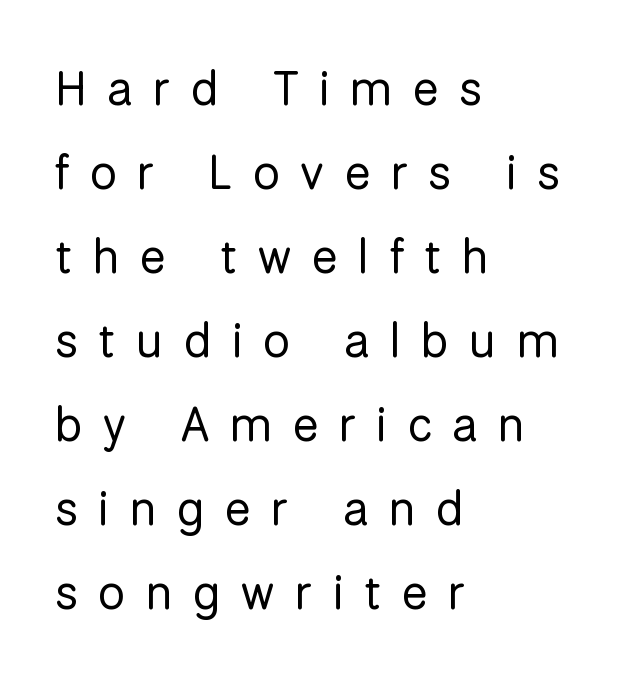
{"serif": "no", "italic": "no", "bold": "no", "weight": "regular", "width": "normal", "stroke_contrast": "low", "x_height": "medium", "monospaced": "no", "underline": "no", "align": "left", "line_spacing_ratio": 1.75, "letter_spacing": "wide", "letter_spacing_em": 0.43, "glyph_px": 48}
